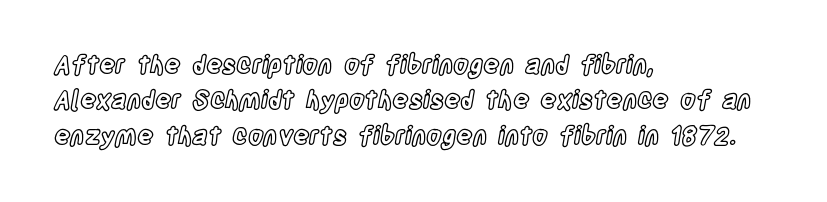
{"underline": "no", "align": "left", "line_spacing": "normal", "line_spacing_ratio": 1.42, "letter_spacing": "normal", "letter_spacing_em": 0.0, "glyph_px": 25}
